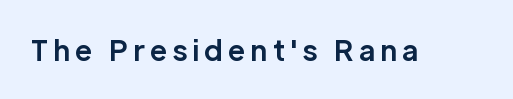
{"serif": "no", "italic": "no", "bold": "yes", "weight": "bold", "width": "normal", "stroke_contrast": "low", "x_height": "medium", "monospaced": "no", "underline": "no", "glyph_px": 28}
